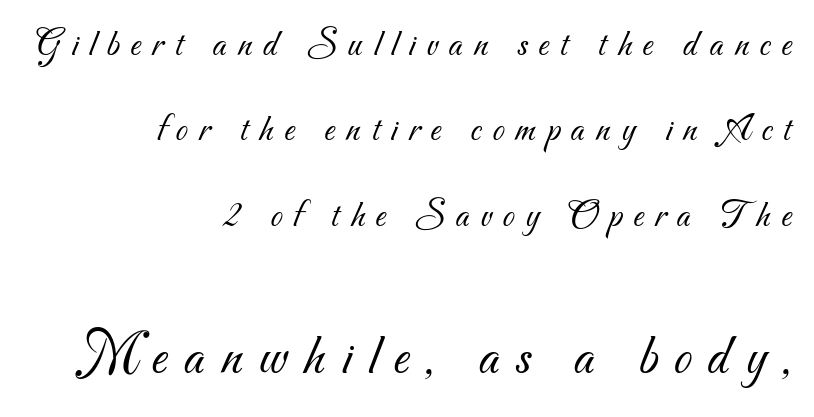
{"serif": "no", "bold": "no", "weight": "light", "width": "normal", "stroke_contrast": "medium", "x_height": "small", "monospaced": "no", "underline": "no", "align": "right", "line_spacing": "loose", "line_spacing_ratio": 2.19, "letter_spacing": "wide", "letter_spacing_em": 0.28, "larger_block": "second", "size_ratio": 1.49, "glyph_px": 58}
